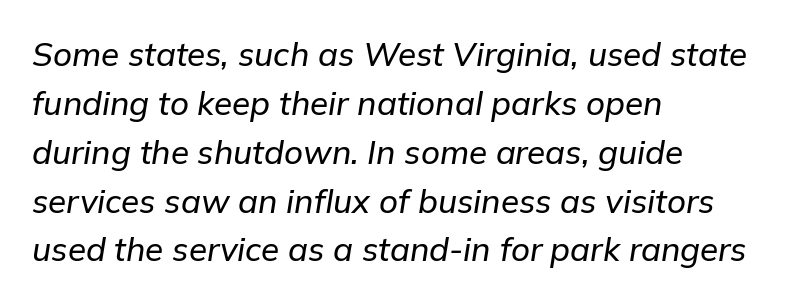
The image shows 33 px text type, italic (leaning right); set left-aligned, normal line spacing (1.48x), normal letter spacing, not underlined; low stroke contrast and a medium x-height.
